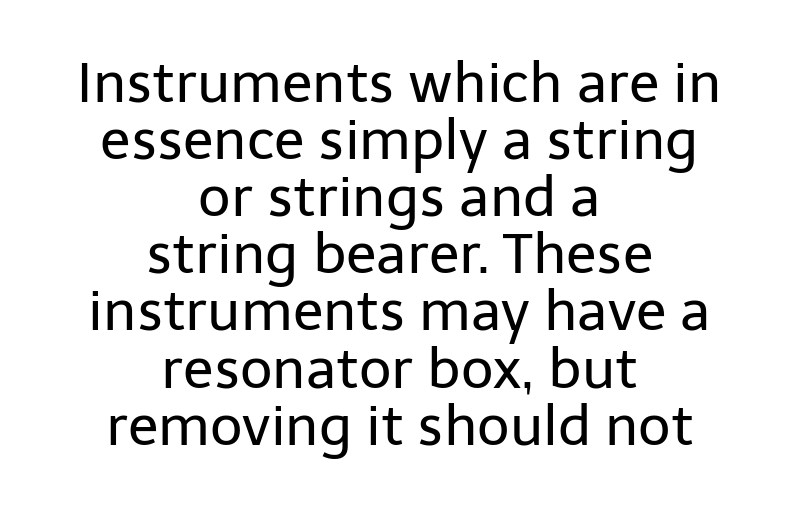
{"serif": "no", "italic": "no", "bold": "no", "weight": "regular", "width": "normal", "stroke_contrast": "low", "x_height": "medium", "monospaced": "no", "underline": "no", "align": "center", "line_spacing": "tight", "line_spacing_ratio": 1.02, "letter_spacing": "normal", "letter_spacing_em": 0.0, "glyph_px": 56}
